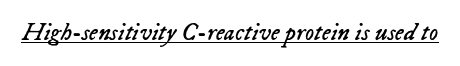
Every word sits above its own underline. The passage shown is not bold in any degree. The whole block is typeset with a tilt. The line texture is even and compact thanks to regular tracking.
